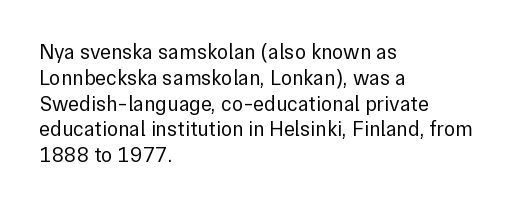
Q: Is the text bold? A: No.
Q: Is the text italic (slanted)? A: No, it is upright.
Q: Is the text underlined? A: No.
Q: How is the paragraph aligned? A: Left-aligned.
Q: Is the spacing between letters normal or unusually wide? A: Normal.
